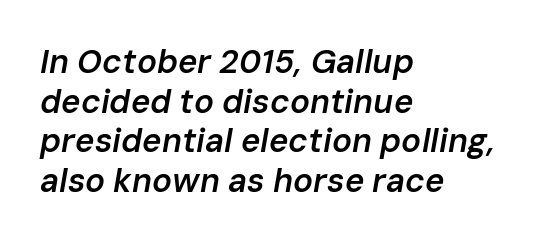
{"italic": "yes", "lean": "right", "slant_degrees": 10, "bold": "semi", "weight": "semibold", "width": "normal", "stroke_contrast": "low", "x_height": "medium", "monospaced": "no", "underline": "no", "align": "left", "line_spacing_ratio": 1.2, "letter_spacing": "normal", "letter_spacing_em": 0.0, "glyph_px": 33}
